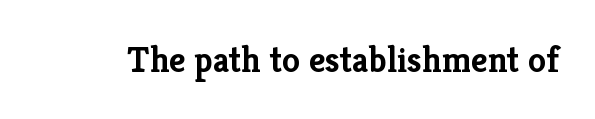
The words here are not underlined. Looks like regular typesetting: each glyph gets only the width it needs. The typeface chosen for these lines features serifs. Every character sits straight up, as roman type does. Bold? Absolutely — the strokes are thick and heavy.
